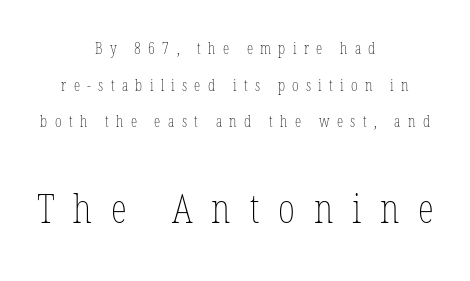
{"italic": "no", "bold": "no", "weight": "thin", "width": "condensed", "stroke_contrast": "low", "x_height": "medium", "monospaced": "no", "underline": "no", "align": "center", "line_spacing": "loose", "line_spacing_ratio": 2.29, "letter_spacing": "wide", "letter_spacing_em": 0.46, "larger_block": "second", "size_ratio": 2.56, "glyph_px": 41}
